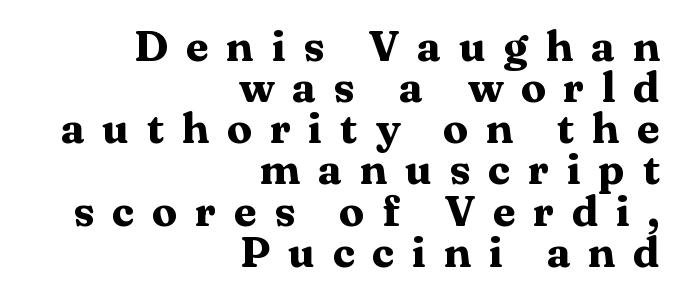
A typesetter would call this proportional, since set widths differ per character. Short and long lines alike share a common ending point at right. Every stem runs plumb, perpendicular to the baseline. Plenty of ink on the page — the face is bold. Compared with typical body copy, the letter spacing here is much looser.
